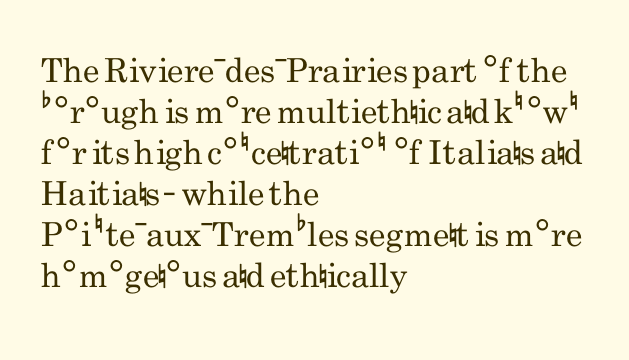
The letterforms sit shoulder to shoulder at normal distance. Every stem runs plumb, perpendicular to the baseline. The rendering uses natural spacing where letterforms have individual widths. The letters carry no serifs — their stems end cleanly without finishing strokes. The zone under the glyphs is completely vacant.
